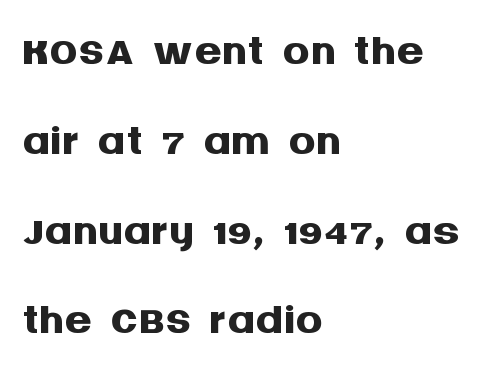
{"serif": "no", "italic": "no", "bold": "yes", "weight": "semibold", "width": "normal", "stroke_contrast": "medium", "x_height": "large", "monospaced": "no", "underline": "no", "align": "left", "line_spacing": "normal", "line_spacing_ratio": 1.32, "letter_spacing": "normal", "letter_spacing_em": 0.0, "glyph_px": 68}
